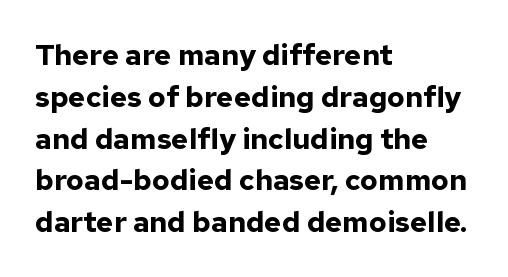
How would I describe the line gaps? Plain and ordinary. These lines are set flush left with a ragged right edge. A clean baseline with only descenders dipping below it. Every letter is thick-stroked: bold, no question.
